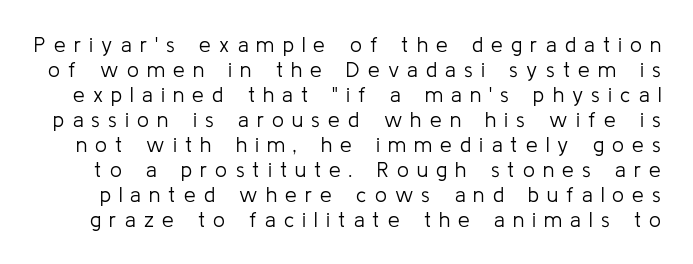
{"italic": "no", "bold": "no", "underline": "no", "line_spacing_ratio": 1.19, "letter_spacing": "wide", "letter_spacing_em": 0.39, "glyph_px": 21}
